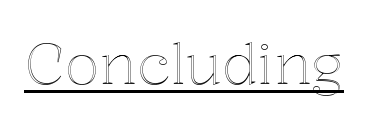
The image shows 57 px text type, upright; set normal letter spacing, underlined; a medium x-height.
